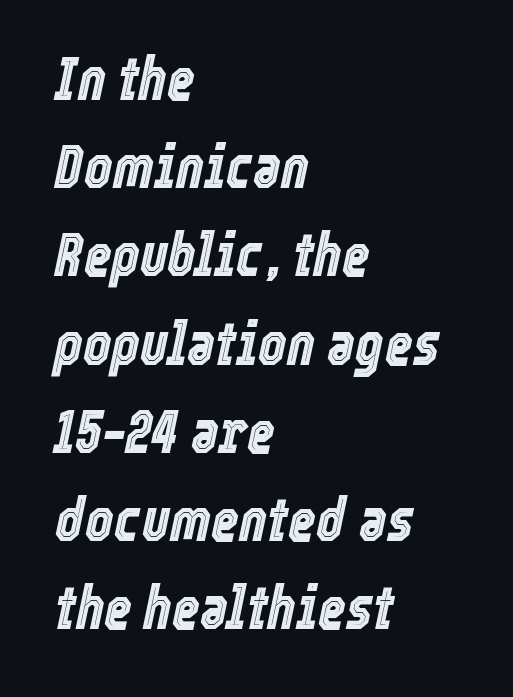
Q: Is the text italic (slanted)? A: Yes, it leans right by about 12 degrees.
Q: Is the text underlined? A: No.
Q: How is the paragraph aligned? A: Left-aligned.
Q: Is the spacing between letters normal or unusually wide? A: Normal.
Q: Is the spacing between lines tight, normal or loose? A: Normal.
Q: Width (condensed, normal, or wide)? A: Condensed.
Q: x-height? A: Medium.
Q: Monospaced? A: No.
